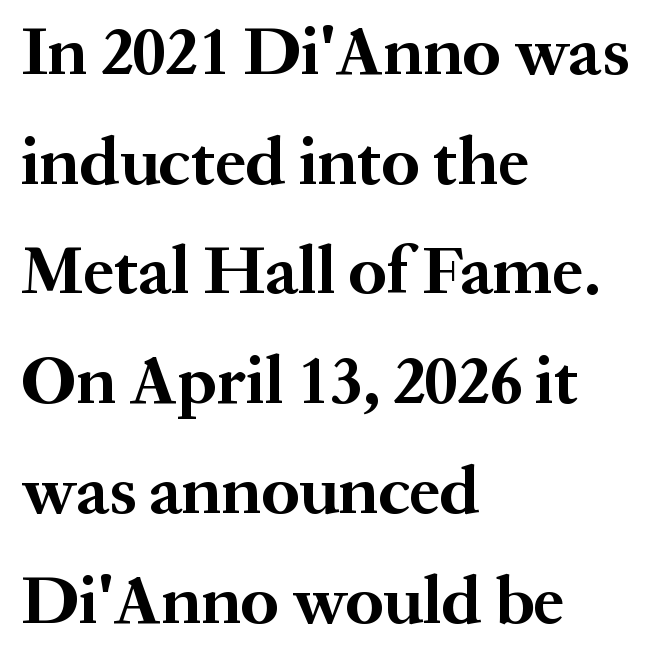
{"serif": "yes", "italic": "no", "bold": "yes", "weight": "bold", "width": "normal", "stroke_contrast": "medium", "x_height": "medium", "monospaced": "no", "underline": "no", "align": "left", "line_spacing": "normal", "line_spacing_ratio": 1.59, "letter_spacing": "normal", "letter_spacing_em": 0.0, "glyph_px": 69}
